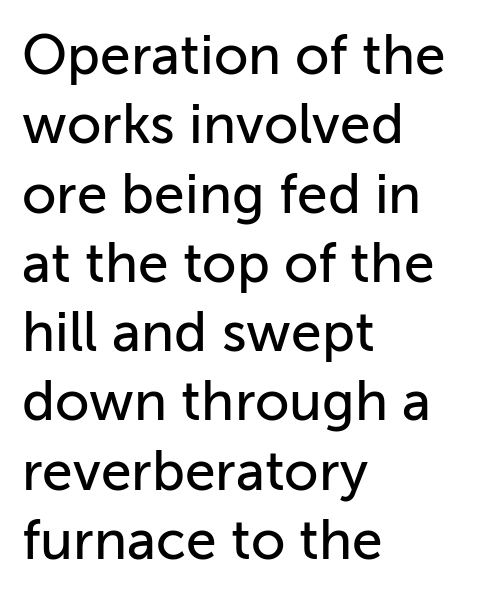
The designer left line spacing at the default. Check the space under the baseline: it is left empty. The face used here is a sans, in the tradition of grotesques and geometrics. The passage shown is typed in a proportional face where columns would drift. The horizontal fit of the characters is conventional and even. A typesetter would mark this as roman, not italic.
